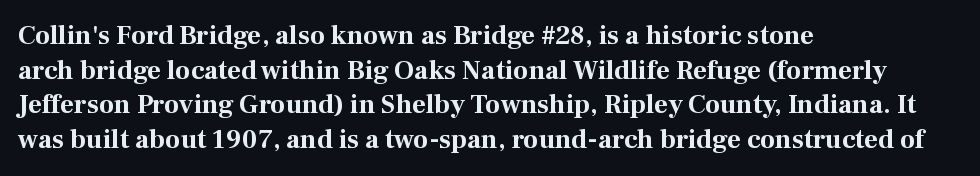
Q: Is the text bold? A: Yes.
Q: Is the text italic (slanted)? A: No, it is upright.
Q: Is the text underlined? A: No.
Q: How is the paragraph aligned? A: Left-aligned.
Q: Is the spacing between letters normal or unusually wide? A: Normal.
Q: Is the spacing between lines tight, normal or loose? A: Normal.
